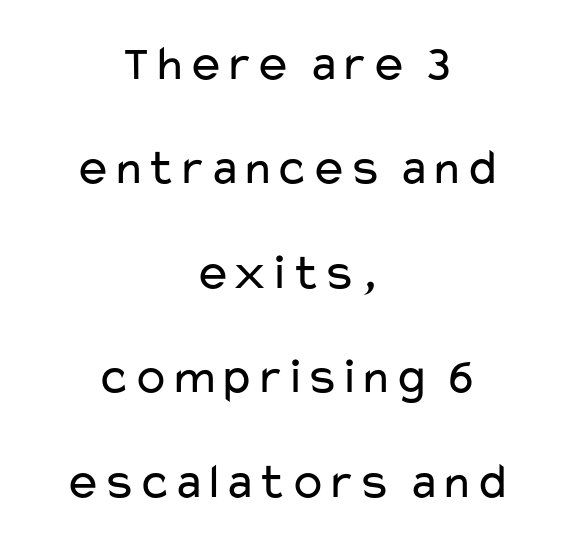
Q: Is the text bold? A: No.
Q: Is the text italic (slanted)? A: No, it is upright.
Q: Is the typeface a serif or a sans-serif typeface? A: Sans-serif.
Q: Is the text underlined? A: No.
Q: How is the paragraph aligned? A: Centered.
Q: Is the spacing between letters normal or unusually wide? A: Normal.
Q: Is the spacing between lines tight, normal or loose? A: Loose.
Q: Width (condensed, normal, or wide)? A: Wide.
Q: Stroke contrast? A: Low.
Q: x-height? A: Medium.
Q: Monospaced? A: No.
